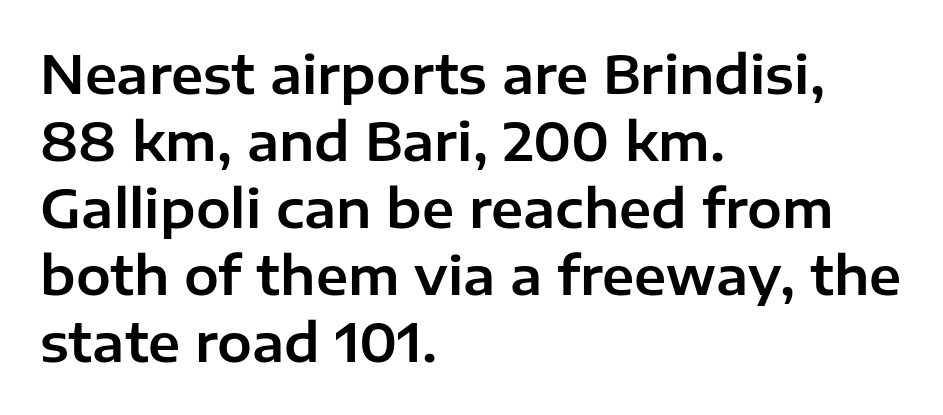
{"serif": "no", "italic": "no", "width": "normal", "stroke_contrast": "low", "x_height": "medium", "monospaced": "no", "underline": "no", "align": "left", "line_spacing": "normal", "line_spacing_ratio": 1.29, "letter_spacing": "normal", "letter_spacing_em": 0.0, "glyph_px": 52}
